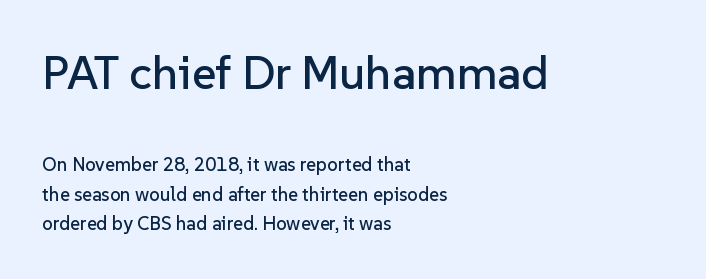
The image shows 47 px sans-serif type, upright; set left-aligned, normal line spacing (1.55x), normal letter spacing, not underlined; the first (top) block is 2.47x larger; low stroke contrast and a medium x-height.
